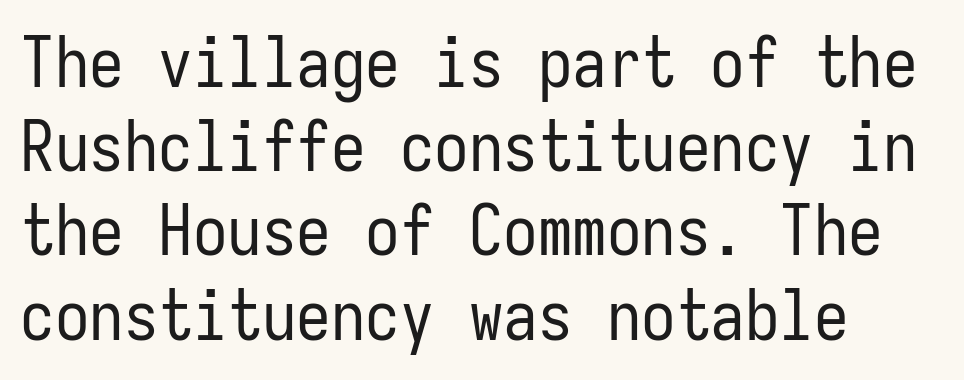
{"serif": "no", "italic": "no", "bold": "no", "weight": "regular", "width": "condensed", "stroke_contrast": "low", "x_height": "medium", "monospaced": "yes", "underline": "no", "align": "left", "line_spacing_ratio": 1.22, "letter_spacing": "normal", "letter_spacing_em": 0.0, "glyph_px": 69}
